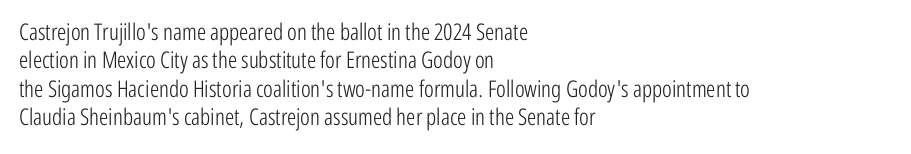
Q: Is the text bold? A: No.
Q: Is the text italic (slanted)? A: No, it is upright.
Q: Is the text underlined? A: No.
Q: How is the paragraph aligned? A: Left-aligned.
Q: Is the spacing between letters normal or unusually wide? A: Normal.
